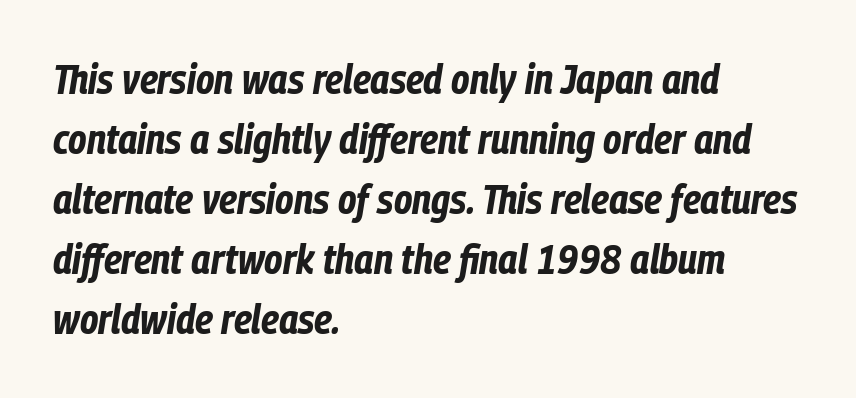
The image shows 42 px bold, condensed type, italic (leaning right); set left-aligned, normal line spacing (1.43x), normal letter spacing, not underlined; low stroke contrast and a medium x-height.
